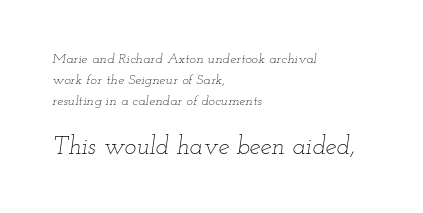
No chunkiness to these letters — they're not bold. The later block is typeset at a bigger size than the earlier block. How would I describe the line gaps? Plain and ordinary. One-word summary of the alignment: left.
